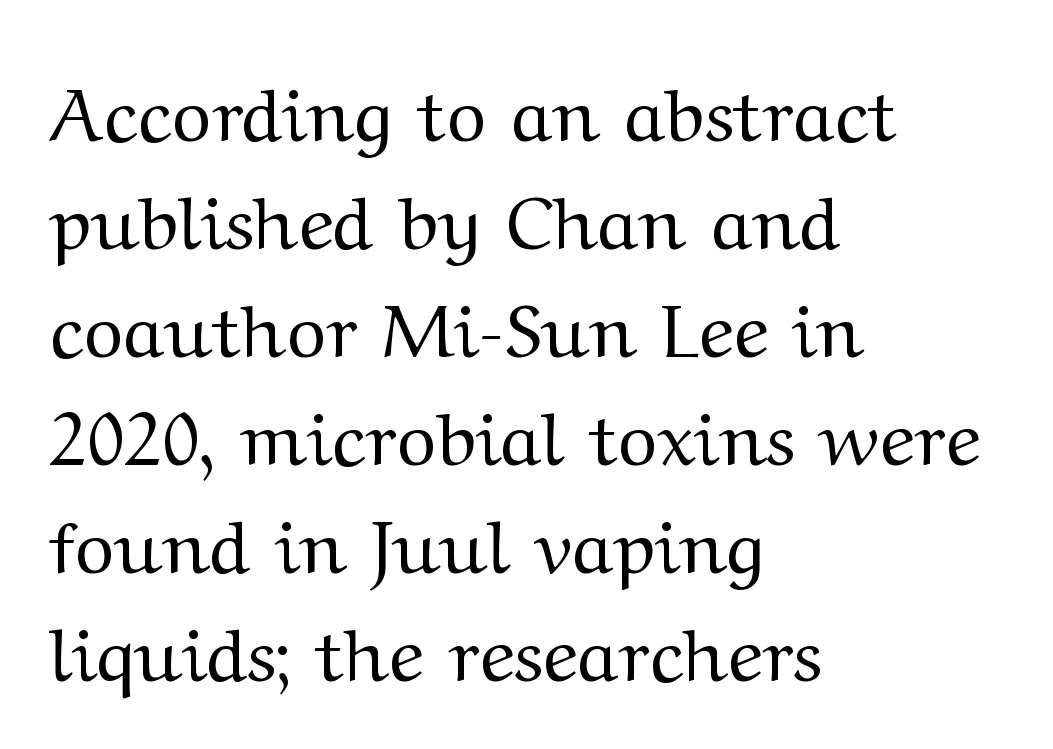
{"serif": "yes", "italic": "no", "bold": "no", "weight": "regular", "width": "wide", "stroke_contrast": "medium", "x_height": "medium", "monospaced": "no", "underline": "no", "align": "left", "line_spacing": "normal", "line_spacing_ratio": 1.44, "letter_spacing": "normal", "letter_spacing_em": 0.0, "glyph_px": 75}
